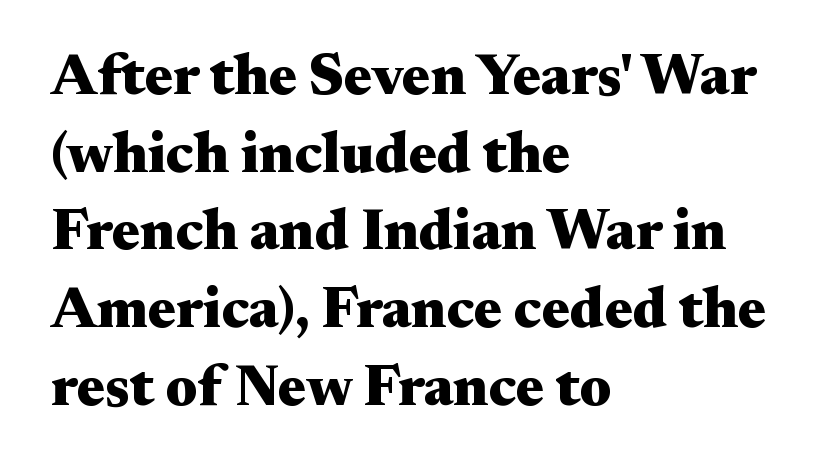
{"serif": "yes", "italic": "no", "bold": "yes", "weight": "heavy", "width": "wide", "stroke_contrast": "medium", "x_height": "small", "monospaced": "no", "underline": "no", "align": "left", "line_spacing": "normal", "line_spacing_ratio": 1.34, "letter_spacing": "normal", "letter_spacing_em": 0.0, "glyph_px": 58}
